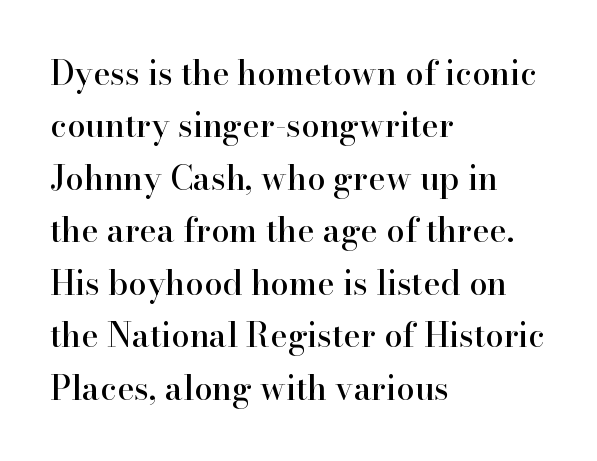
The image shows 33 px serif type, upright; set left-aligned, normal line spacing (1.59x), normal letter spacing, not underlined; high stroke contrast and a small x-height.
